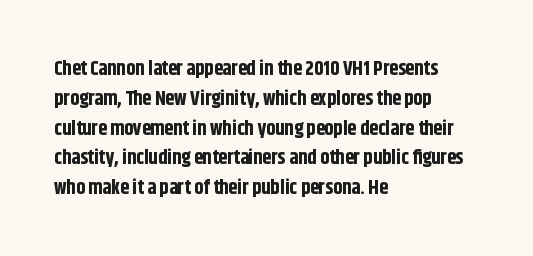
{"italic": "no", "bold": "yes", "underline": "no", "align": "left", "line_spacing": "normal", "line_spacing_ratio": 1.49, "letter_spacing": "normal", "letter_spacing_em": 0.0, "glyph_px": 20}
